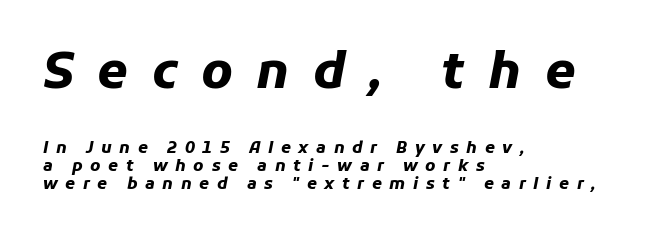
Q: Is the text bold? A: Yes.
Q: Is the text italic (slanted)? A: Yes, it leans right by about 11 degrees.
Q: Is the text underlined? A: No.
Q: How is the paragraph aligned? A: Left-aligned.
Q: Is the spacing between letters normal or unusually wide? A: Unusually wide.
Q: Is the spacing between lines tight, normal or loose? A: Tight.
Q: Which block of text is set in a larger size, the first (top) or the second (bottom)? A: The first (top) one.
Q: Width (condensed, normal, or wide)? A: Normal.
Q: Stroke contrast? A: Low.
Q: x-height? A: Medium.
Q: Monospaced? A: No.
